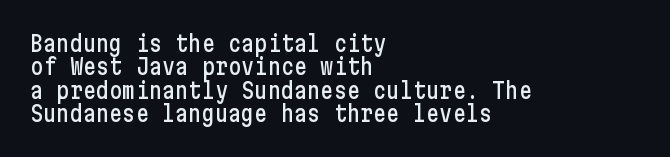
The image shows 22 px text type, upright; set left-aligned, tight line spacing (1.06x), normal letter spacing, not underlined.
